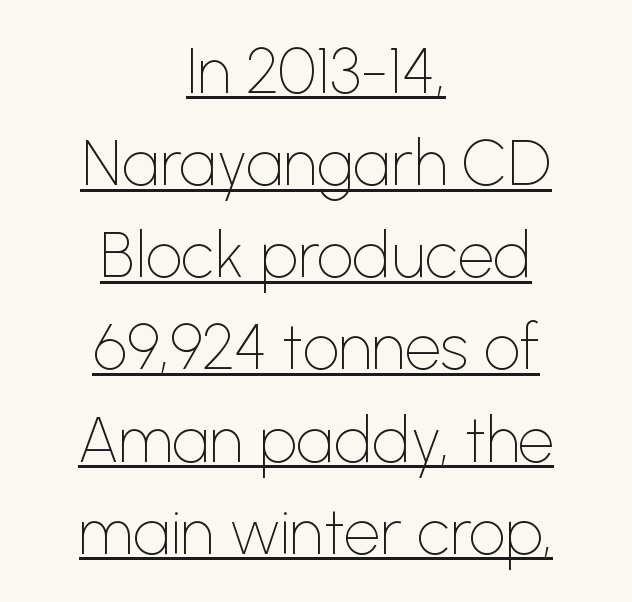
{"serif": "no", "italic": "no", "bold": "no", "weight": "thin", "width": "normal", "stroke_contrast": "low", "x_height": "medium", "monospaced": "no", "underline": "yes", "align": "center", "line_spacing": "normal", "line_spacing_ratio": 1.44, "letter_spacing": "normal", "letter_spacing_em": 0.0, "glyph_px": 64}
